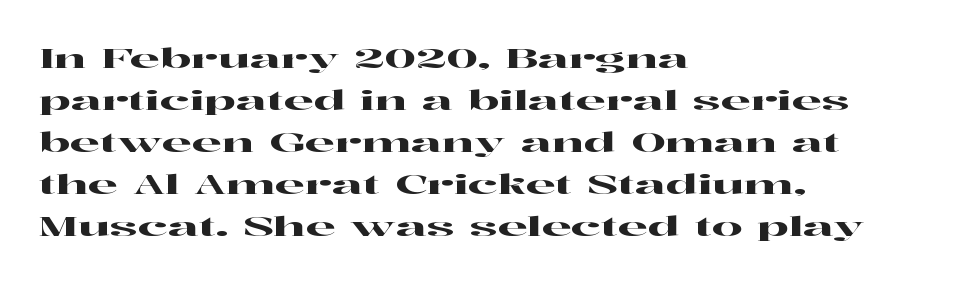
The image shows 27 px text type, upright; set left-aligned, normal line spacing (1.56x), normal letter spacing, not underlined.
